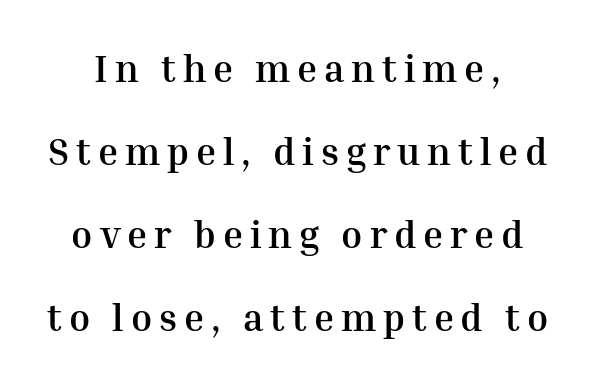
Typographic density is high because the face is bold. Check under the words: just untouched page. Baseline-to-baseline distance is far greater than the letter height. The font's upright variant was chosen for this text. Note: serifs present on the glyphs.
